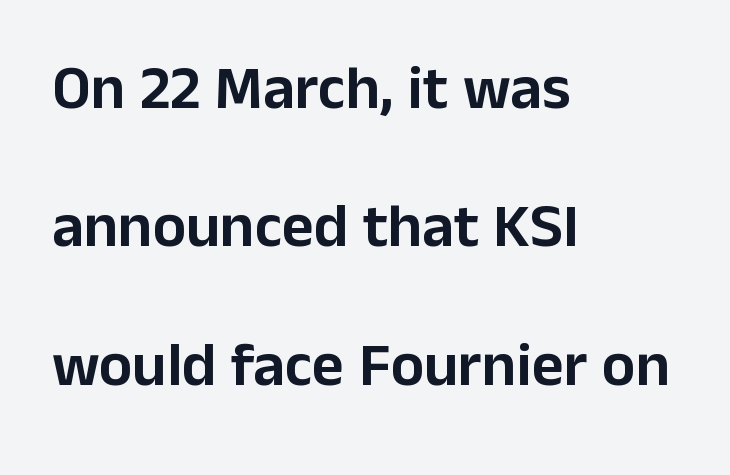
{"serif": "no", "italic": "no", "width": "normal", "stroke_contrast": "low", "x_height": "medium", "monospaced": "no", "underline": "no", "align": "left", "line_spacing": "loose", "line_spacing_ratio": 2.23, "letter_spacing": "normal", "letter_spacing_em": 0.0, "glyph_px": 62}
